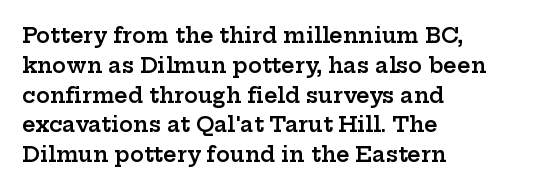
The image shows 21 px text type, upright; set left-aligned, normal line spacing (1.42x), normal letter spacing, not underlined.
